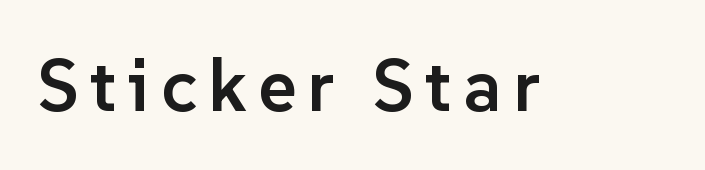
Does the weight exceed regular? Yes, but only to semibold. The baseline area is clear. Each letter keeps its own natural width here, so spacing adapts to shape. Posture: vertical. Unlike a traditional serif, this face leaves its strokes unadorned.
